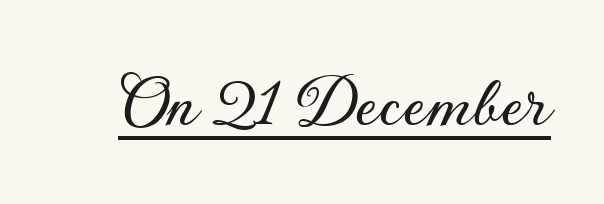
{"serif": "no", "width": "normal", "stroke_contrast": "low", "x_height": "small", "monospaced": "no", "underline": "yes", "letter_spacing": "normal", "letter_spacing_em": 0.0, "glyph_px": 79}
